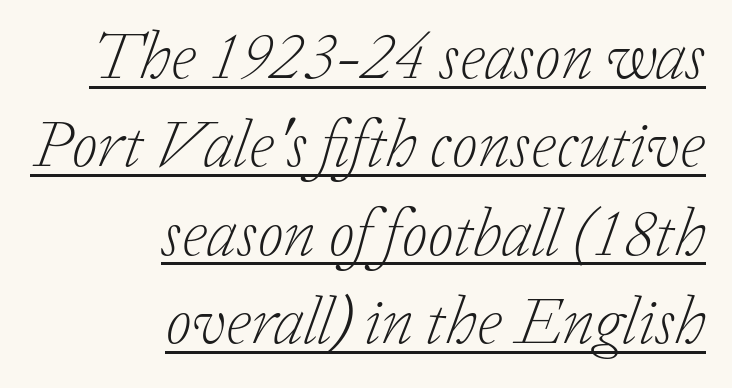
{"serif": "yes", "italic": "yes", "lean": "right", "slant_degrees": 20, "bold": "no", "weight": "light", "width": "normal", "stroke_contrast": "low", "x_height": "medium", "monospaced": "no", "underline": "yes", "align": "right", "line_spacing": "normal", "line_spacing_ratio": 1.32, "letter_spacing": "normal", "letter_spacing_em": 0.0, "glyph_px": 67}
